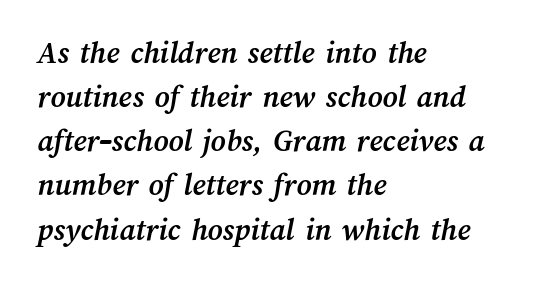
The image shows 32 px semibold type; set left-aligned, normal line spacing (1.38x), normal letter spacing, not underlined; medium stroke contrast and a medium x-height.
